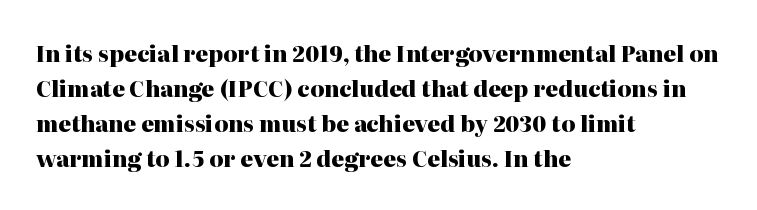
Q: Is the text bold? A: Yes.
Q: Is the text italic (slanted)? A: No, it is upright.
Q: Is the text underlined? A: No.
Q: How is the paragraph aligned? A: Left-aligned.
Q: Is the spacing between letters normal or unusually wide? A: Normal.
Q: Is the spacing between lines tight, normal or loose? A: Normal.
